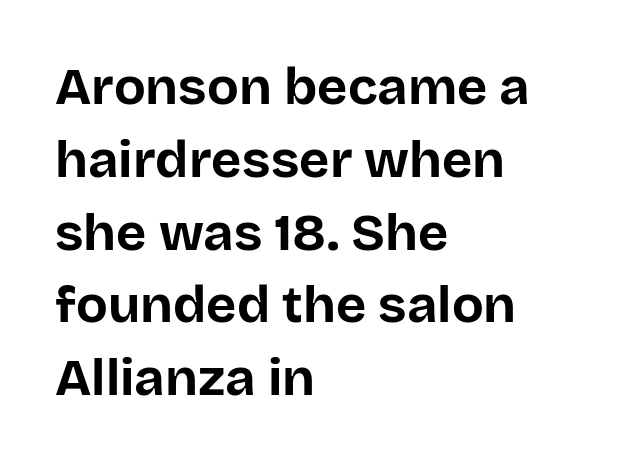
Thick stems and heavy bowls — unmistakably bold. Casual observation: everything's shoved over to the left. Typographically, this falls in the sans-serif category. You could call the tracking neutral — neither tight nor loose. A typesetter would call this proportional, since set widths differ per character. The typography opts for an upright posture over an oblique one.
